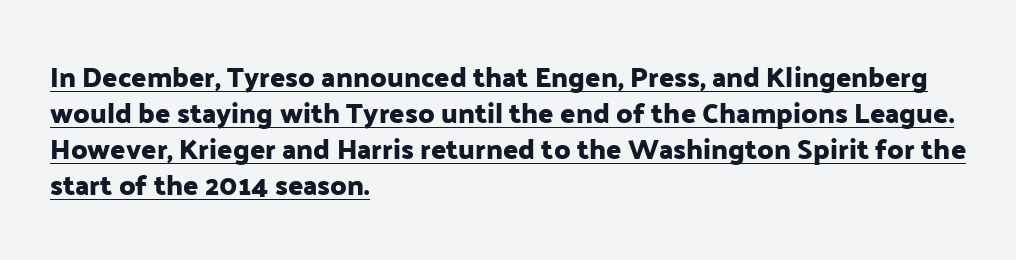
Q: Is the text italic (slanted)? A: No, it is upright.
Q: Is the typeface a serif or a sans-serif typeface? A: Sans-serif.
Q: Is the text underlined? A: Yes.
Q: How is the paragraph aligned? A: Left-aligned.
Q: Is the spacing between letters normal or unusually wide? A: Normal.
Q: Is the spacing between lines tight, normal or loose? A: Normal.
Q: Width (condensed, normal, or wide)? A: Normal.
Q: Stroke contrast? A: Low.
Q: x-height? A: Medium.
Q: Monospaced? A: No.
